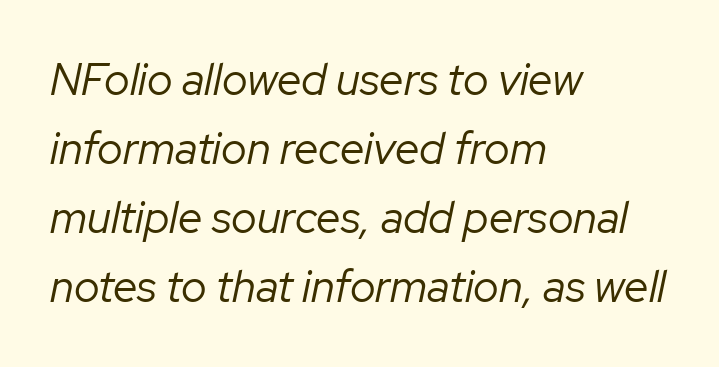
{"italic": "yes", "lean": "right", "slant_degrees": 12, "bold": "no", "weight": "regular", "width": "normal", "stroke_contrast": "low", "x_height": "medium", "monospaced": "no", "underline": "no", "align": "left", "line_spacing": "normal", "line_spacing_ratio": 1.57, "letter_spacing": "normal", "letter_spacing_em": 0.0, "glyph_px": 44}
